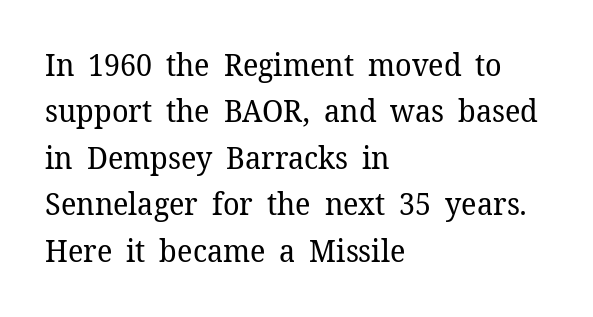
Q: Is the text bold? A: No.
Q: Is the text italic (slanted)? A: No, it is upright.
Q: Is the typeface a serif or a sans-serif typeface? A: Serif.
Q: Is the text underlined? A: No.
Q: How is the paragraph aligned? A: Left-aligned.
Q: Is the spacing between letters normal or unusually wide? A: Normal.
Q: Is the spacing between lines tight, normal or loose? A: Normal.
Q: Width (condensed, normal, or wide)? A: Normal.
Q: Stroke contrast? A: Low.
Q: x-height? A: Medium.
Q: Monospaced? A: No.
